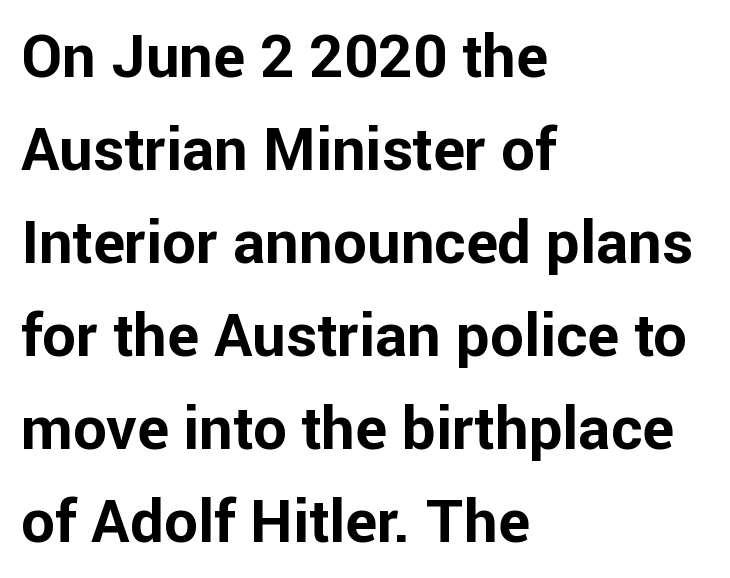
{"serif": "no", "italic": "no", "bold": "yes", "weight": "bold", "width": "normal", "stroke_contrast": "low", "x_height": "medium", "monospaced": "no", "underline": "no", "align": "left", "line_spacing": "normal", "line_spacing_ratio": 1.55, "letter_spacing": "normal", "letter_spacing_em": 0.0, "glyph_px": 60}
